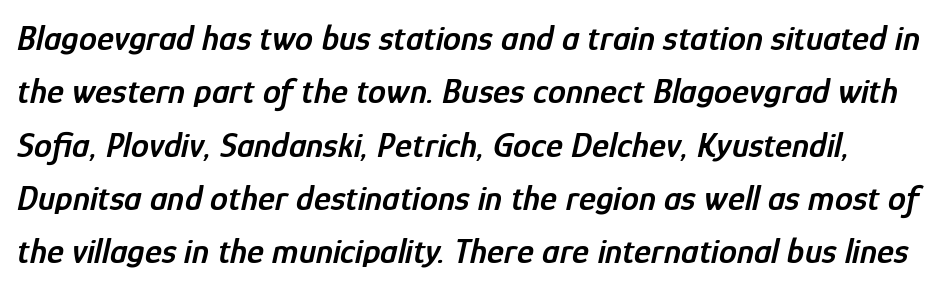
Q: Is the text bold? A: Semi-bold.
Q: Is the text italic (slanted)? A: Yes, it leans right by about 12 degrees.
Q: Is the text underlined? A: No.
Q: Is the spacing between letters normal or unusually wide? A: Normal.
Q: Is the spacing between lines tight, normal or loose? A: Normal.
Q: Width (condensed, normal, or wide)? A: Condensed.
Q: Stroke contrast? A: Low.
Q: x-height? A: Medium.
Q: Monospaced? A: No.
